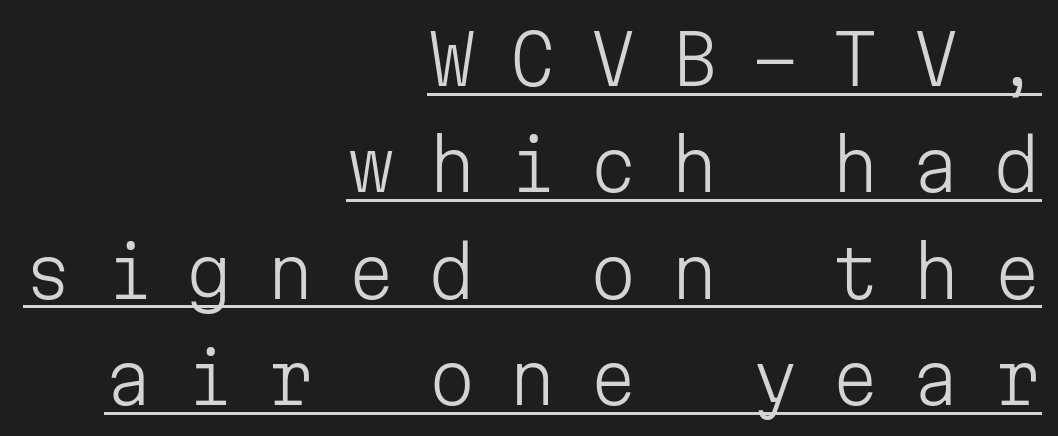
Q: Is the text bold? A: No.
Q: Is the text italic (slanted)? A: No, it is upright.
Q: Is the typeface a serif or a sans-serif typeface? A: Sans-serif.
Q: Is the text underlined? A: Yes.
Q: How is the paragraph aligned? A: Right-aligned.
Q: Is the spacing between letters normal or unusually wide? A: Unusually wide.
Q: Is the spacing between lines tight, normal or loose? A: Normal.
Q: Width (condensed, normal, or wide)? A: Normal.
Q: Stroke contrast? A: Low.
Q: x-height? A: Medium.
Q: Monospaced? A: Yes.
